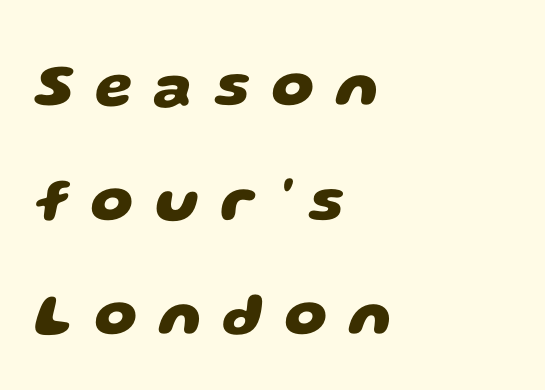
The image shows 60 px heavy, wide sans-serif type; set left-aligned, loose line spacing (1.91x), unusually wide letter spacing (+0.37 em), not underlined; low stroke contrast and a large x-height.
